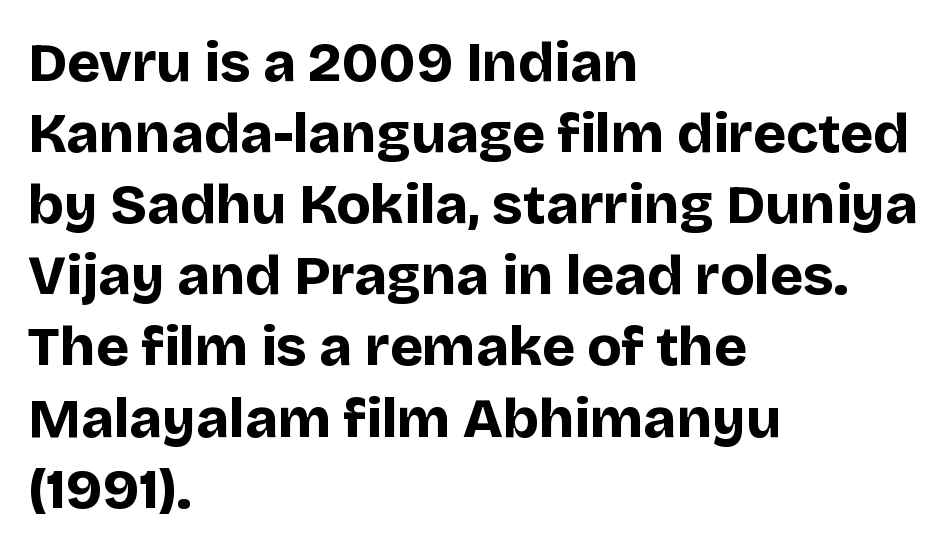
Spacing between characters is what you'd get straight out of the box. The typeface chosen for these lines omits serifs. The rendering anchors every line to the left-hand side. You could not count columns in this text — the font is proportionally spaced. Does the lettering tilt? It doesn't — this is upright. Interline gaps are of average width in this sample.
